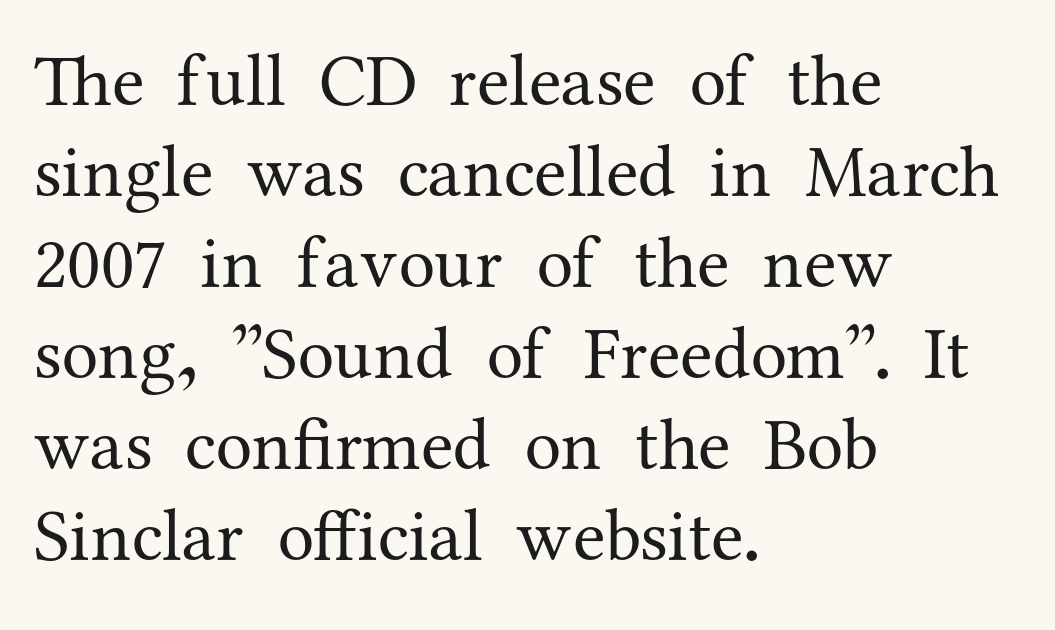
You can tell from the footed stems that serif type was used. The rag falls on the right side of this text block. Summary of weight: not heavy and not bold. Looks like regular typesetting: each glyph gets only the width it needs. No italicization has been applied; the sample stays upright. This rendering features lettering with no underline.
